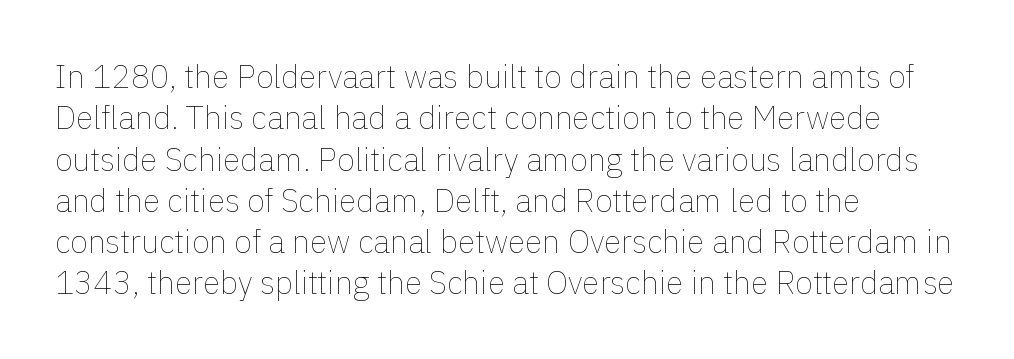
Beneath every word, the page is bare. Weight: regular or lighter. Baseline-to-baseline distance is the conventional proportion of letter height. Is there any slant? The stems are plumb.
